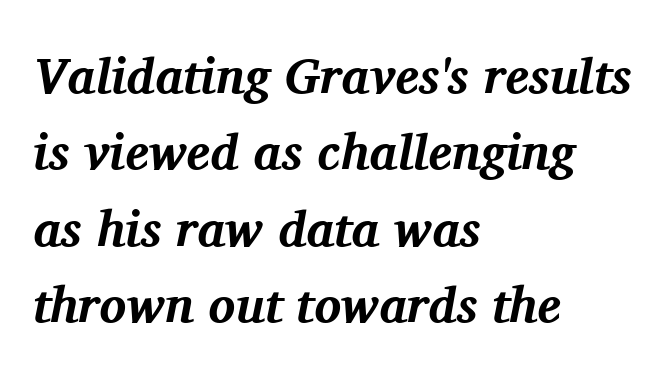
The image shows 50 px bold serif type, italic (leaning right); set left-aligned, normal line spacing (1.53x), normal letter spacing, not underlined; medium stroke contrast and a medium x-height.
